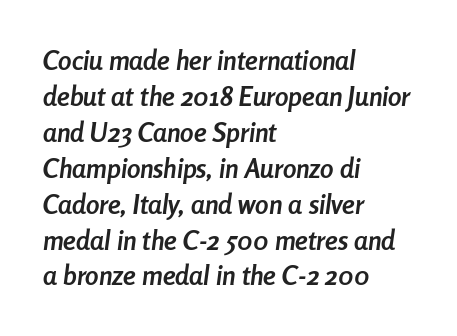
{"italic": "yes", "lean": "right", "slant_degrees": 8, "bold": "yes", "underline": "no", "align": "left", "line_spacing": "normal", "line_spacing_ratio": 1.33, "letter_spacing": "normal", "letter_spacing_em": 0.0, "glyph_px": 27}
